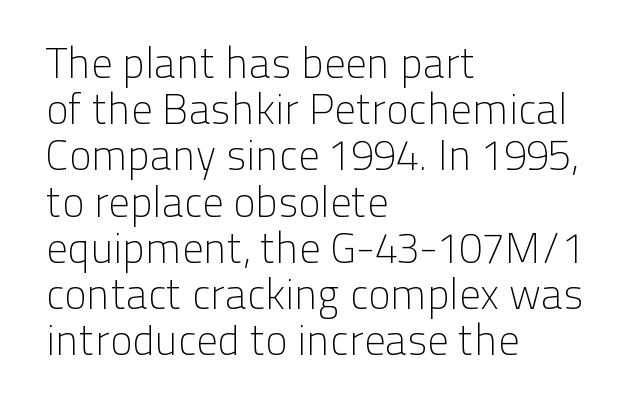
{"serif": "no", "italic": "no", "bold": "no", "weight": "light", "width": "normal", "stroke_contrast": "low", "x_height": "medium", "monospaced": "no", "underline": "no", "align": "left", "line_spacing": "tight", "line_spacing_ratio": 1.1, "letter_spacing": "normal", "letter_spacing_em": 0.0, "glyph_px": 42}
